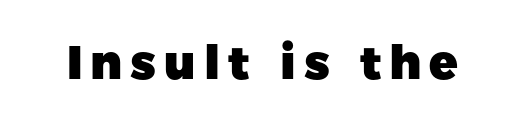
Q: Is the text bold? A: Yes.
Q: Is the text italic (slanted)? A: No, it is upright.
Q: Is the typeface a serif or a sans-serif typeface? A: Sans-serif.
Q: Is the text underlined? A: No.
Q: Width (condensed, normal, or wide)? A: Normal.
Q: Stroke contrast? A: Low.
Q: x-height? A: Medium.
Q: Monospaced? A: No.
